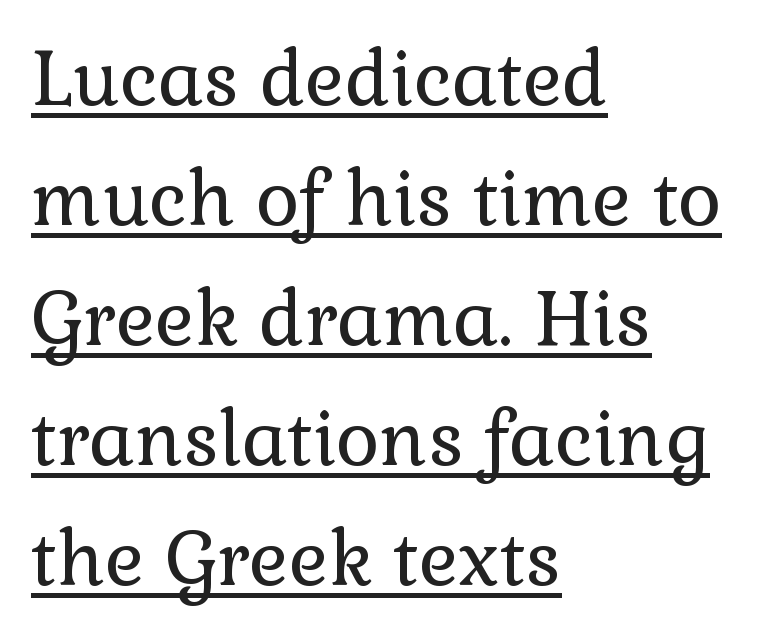
The image shows 75 px regular-weight serif type, upright; set left-aligned, normal line spacing (1.6x), normal letter spacing, underlined; low stroke contrast and a medium x-height.
